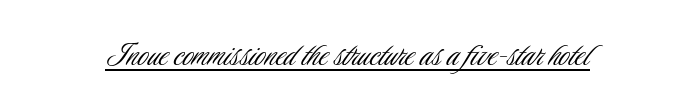
The image shows 37 px light, condensed sans-serif type; set normal letter spacing, underlined; low stroke contrast and a small x-height.
